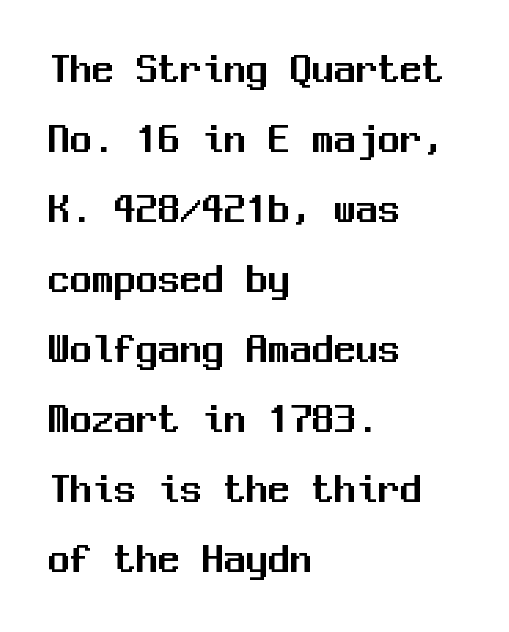
Q: Is the text italic (slanted)? A: No, it is upright.
Q: Is the typeface a serif or a sans-serif typeface? A: Sans-serif.
Q: Is the text underlined? A: No.
Q: How is the paragraph aligned? A: Left-aligned.
Q: Is the spacing between letters normal or unusually wide? A: Normal.
Q: Is the spacing between lines tight, normal or loose? A: Normal.
Q: Width (condensed, normal, or wide)? A: Normal.
Q: Stroke contrast? A: Medium.
Q: x-height? A: Medium.
Q: Monospaced? A: Yes.
